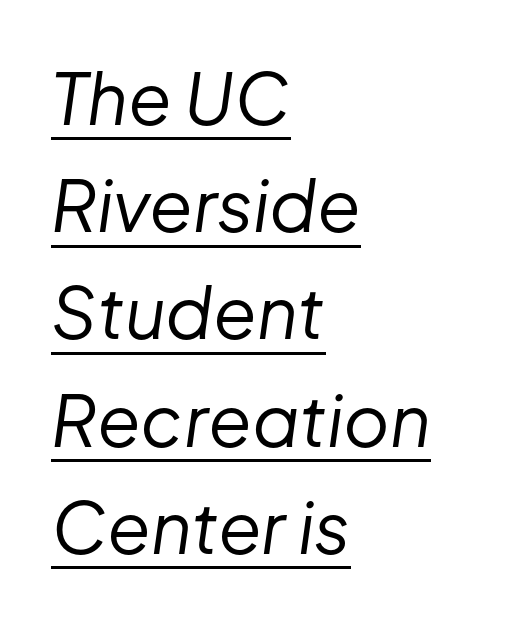
The image shows 71 px regular-weight type, italic (leaning right); set left-aligned, normal line spacing (1.51x), normal letter spacing, underlined; low stroke contrast and a medium x-height.
